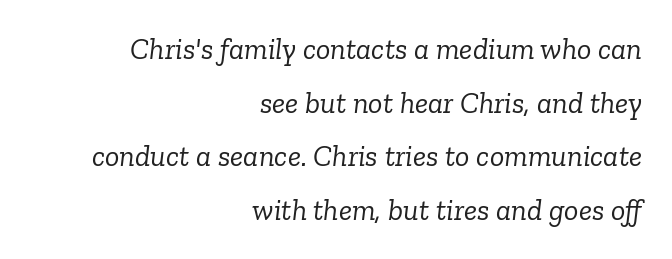
Character widths vary here, with narrow letters taking less room than wide ones. The font family rendered here belongs to the serif group. Honestly, there is no underline to notice here at all. Each stroke keeps to a modest, everyday thickness or less. This rendering leaves character spacing at its baseline value.
